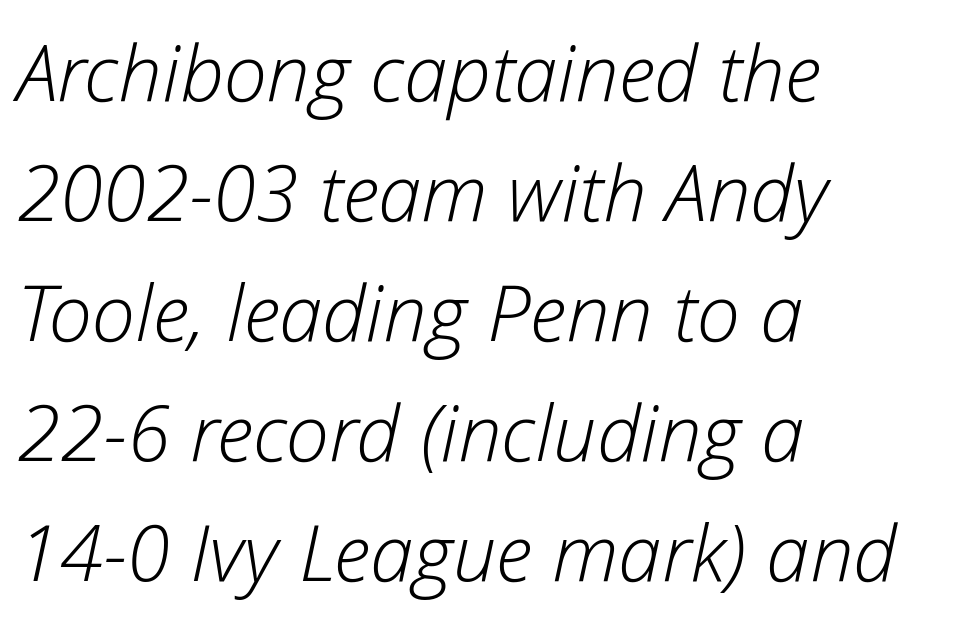
Q: Is the text bold? A: No.
Q: Is the text italic (slanted)? A: Yes, it leans right by about 12 degrees.
Q: Is the text underlined? A: No.
Q: How is the paragraph aligned? A: Left-aligned.
Q: Is the spacing between letters normal or unusually wide? A: Normal.
Q: Is the spacing between lines tight, normal or loose? A: Normal.
Q: Width (condensed, normal, or wide)? A: Normal.
Q: Stroke contrast? A: Low.
Q: x-height? A: Medium.
Q: Monospaced? A: No.
